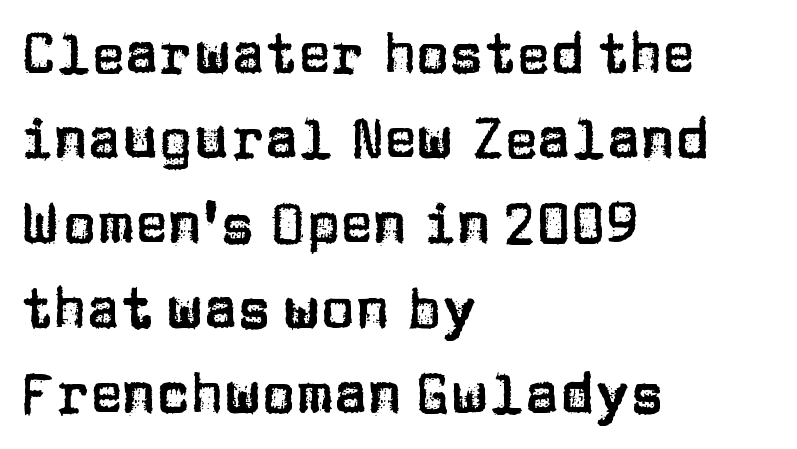
The image shows 56 px sans-serif type, upright; set left-aligned, normal line spacing (1.52x), normal letter spacing, not underlined; low stroke contrast and a large x-height.
